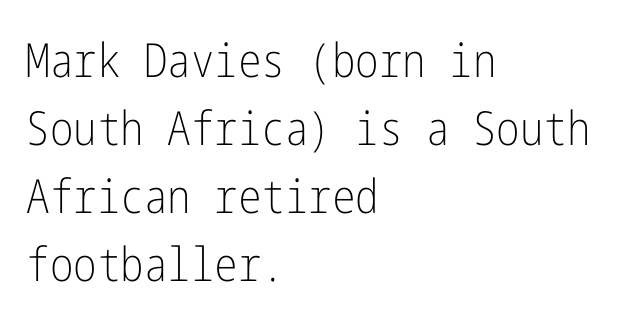
The baseline area is clear. These lines keep a tight, regular rhythm from letter to letter. No italicization has been applied; the sample stays upright. Is the stroke heavy? The answer is a plain regular-or-lighter. Letterform terminals end flat and unadorned throughout the passage. A student would call this left alignment; a typographer would say flush left, rag right.
